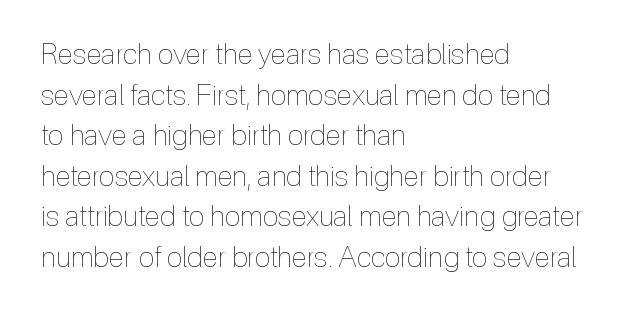
Compared with typical body copy, the letter spacing here is the same. The letters stand straight up with perfectly vertical stems. Reading down the column, the eye jumps a familiar distance to each next line. Has an underline been added? It has not. All the whitespace from short lines collects on the right. Note the varied advance widths — an 'i' is clearly narrower than an 'm'.
